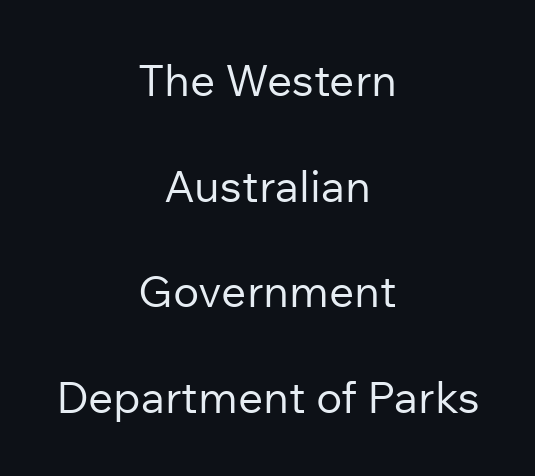
Does the copy run flush right? No — it is centered line by line. You could call the tracking neutral — neither tight nor loose. Look at the bottom of the vertical strokes: they stop flat, with no serifs. The weight tops out at a normal text grade. Italic: no, the glyphs are upright roman.
